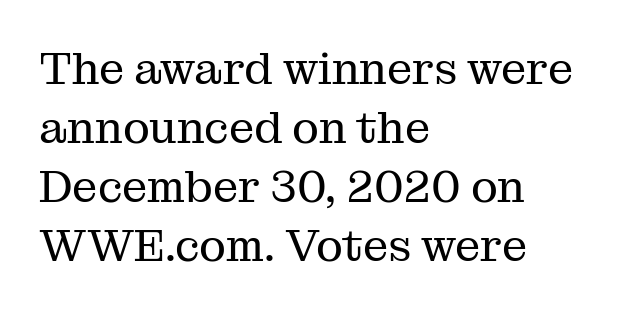
Q: Is the text bold? A: No.
Q: Is the text italic (slanted)? A: No, it is upright.
Q: Is the typeface a serif or a sans-serif typeface? A: Serif.
Q: Is the text underlined? A: No.
Q: How is the paragraph aligned? A: Left-aligned.
Q: Is the spacing between letters normal or unusually wide? A: Normal.
Q: Is the spacing between lines tight, normal or loose? A: Normal.
Q: Width (condensed, normal, or wide)? A: Normal.
Q: Stroke contrast? A: Medium.
Q: x-height? A: Medium.
Q: Monospaced? A: No.
